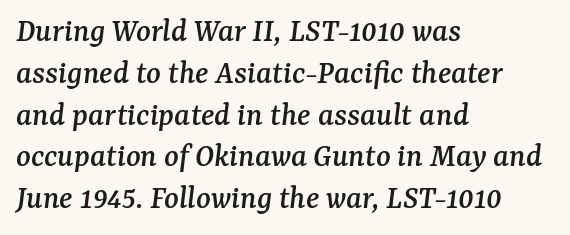
Spacing verdict: proportional, widths tailored to each character. Caption: standard tracking, unaltered. Quick note: underline off. The typography opts for an oblique posture over an upright one.
